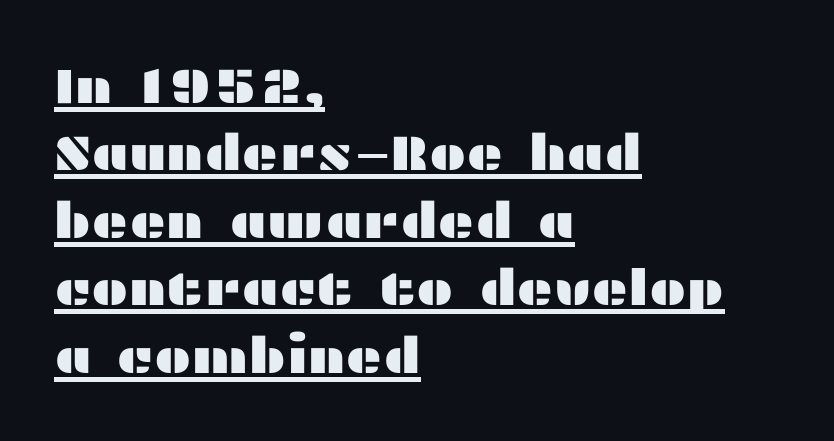
Typographically, this falls in the sans-serif category. Left-aligned paragraph, ragged on the right. Posture: vertical. You could call the tracking neutral — neither tight nor loose. Character widths vary here, with narrow letters taking less room than wide ones. Normally led — the rows are evenly, conventionally spaced.
